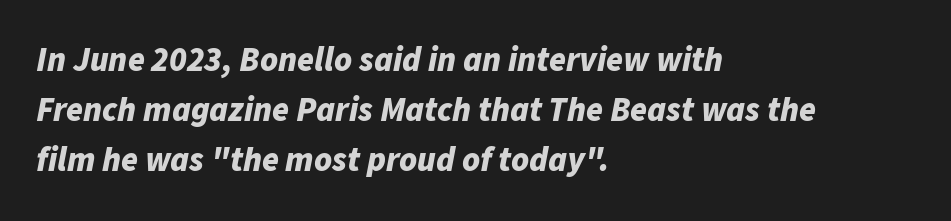
{"italic": "yes", "lean": "right", "slant_degrees": 11, "bold": "yes", "weight": "bold", "width": "normal", "stroke_contrast": "low", "x_height": "medium", "monospaced": "no", "underline": "no", "align": "left", "line_spacing": "normal", "line_spacing_ratio": 1.47, "letter_spacing": "normal", "letter_spacing_em": 0.0, "glyph_px": 34}
